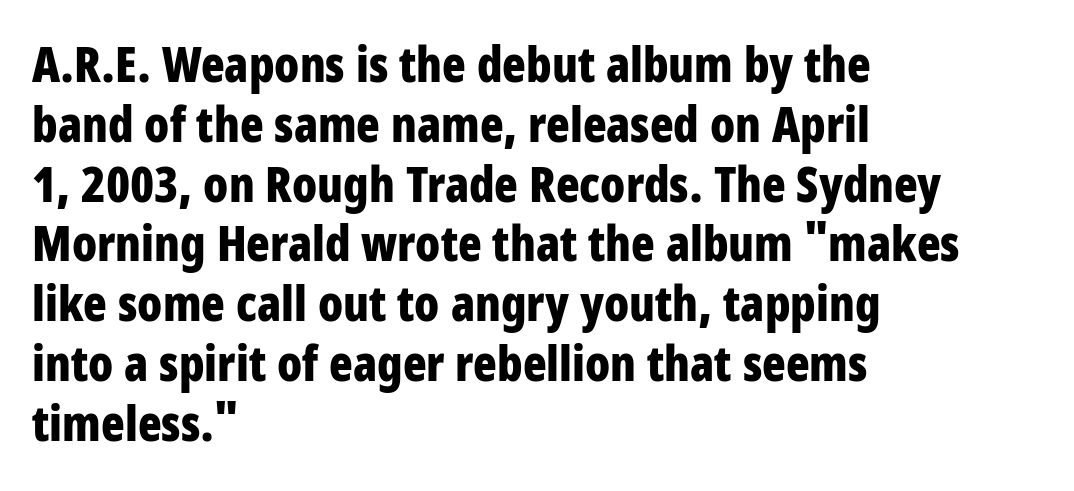
The image shows 49 px bold, condensed sans-serif type, upright; set left-aligned, line spacing 1.22x, normal letter spacing, not underlined; low stroke contrast and a large x-height.
